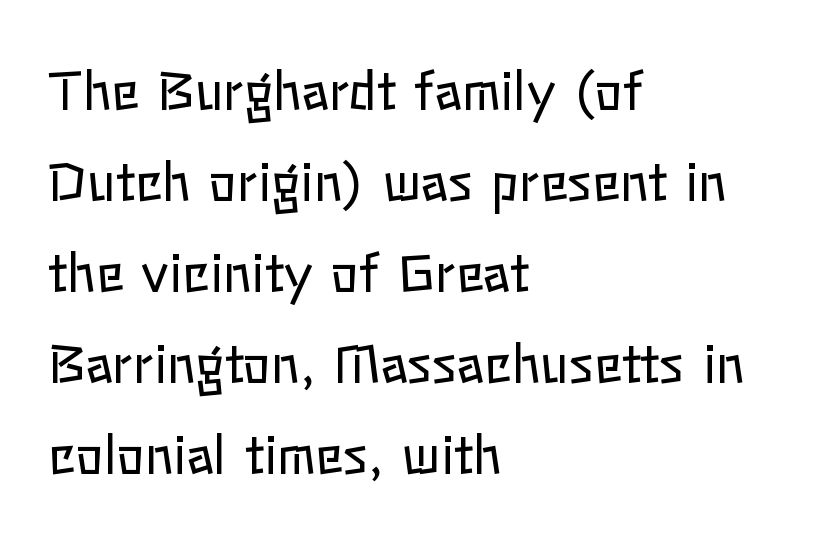
The image shows 52 px regular-weight type, upright; set left-aligned, line spacing 1.75x, normal letter spacing, not underlined; low stroke contrast and a medium x-height.
